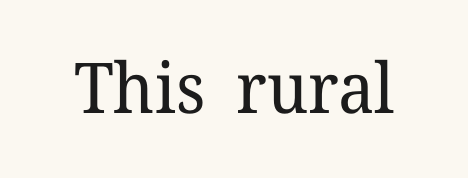
You can tell from the footed stems that serif type was used. The passage shown has conventional tracking throughout. Varying glyph widths throughout — classic text-font behaviour. Descender tails drop into unmarked territory.
